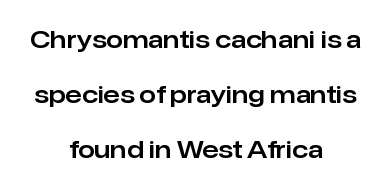
Q: Is the text italic (slanted)? A: No, it is upright.
Q: Is the text underlined? A: No.
Q: How is the paragraph aligned? A: Centered.
Q: Is the spacing between letters normal or unusually wide? A: Normal.
Q: Is the spacing between lines tight, normal or loose? A: Loose.
